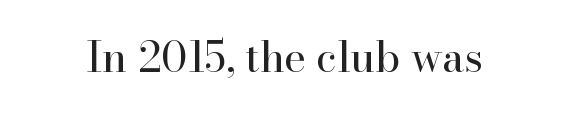
The image shows 42 px regular-weight serif type, upright; set normal letter spacing, not underlined; high stroke contrast and a small x-height.
